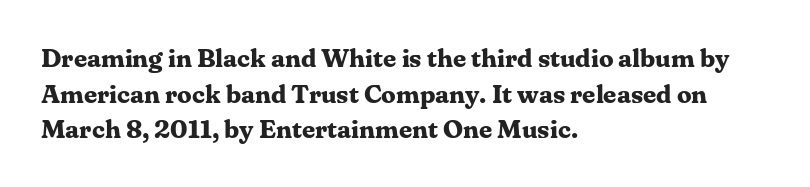
Descenders are the only things crossing below the line. Weight: bold. The tracking reads as untouched default to a designer's eye. A typesetter would mark this as roman, not italic.
